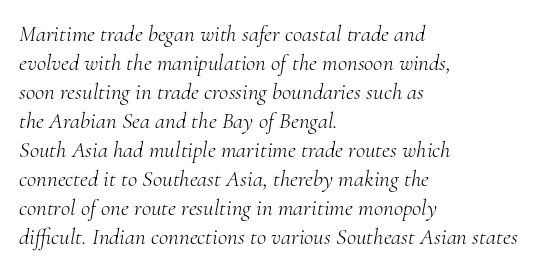
{"italic": "yes", "lean": "right", "slant_degrees": 10, "bold": "no", "underline": "no", "align": "left", "line_spacing": "normal", "line_spacing_ratio": 1.26, "letter_spacing": "normal", "letter_spacing_em": 0.0, "glyph_px": 23}
